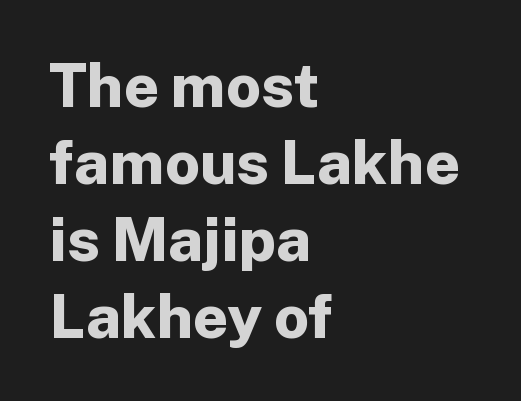
{"serif": "no", "italic": "no", "bold": "yes", "weight": "bold", "width": "normal", "stroke_contrast": "low", "x_height": "medium", "monospaced": "no", "underline": "no", "align": "left", "line_spacing": "normal", "line_spacing_ratio": 1.26, "letter_spacing": "normal", "letter_spacing_em": 0.0, "glyph_px": 61}
